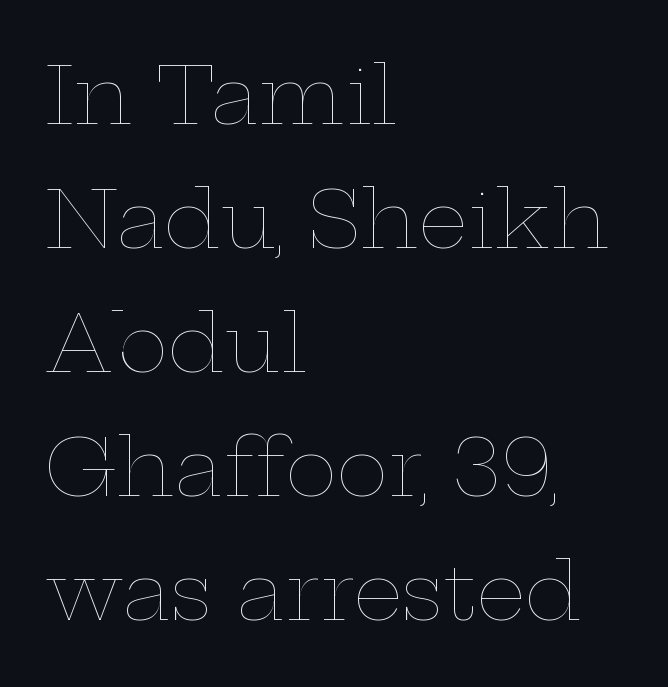
The face looks like a standard text weight, possibly lighter. No italicization has been applied; the sample stays upright. Between one letter and the next there's only the usual sliver of space. These lines sit exactly where default settings would place them. The area under the type is left untouched.
